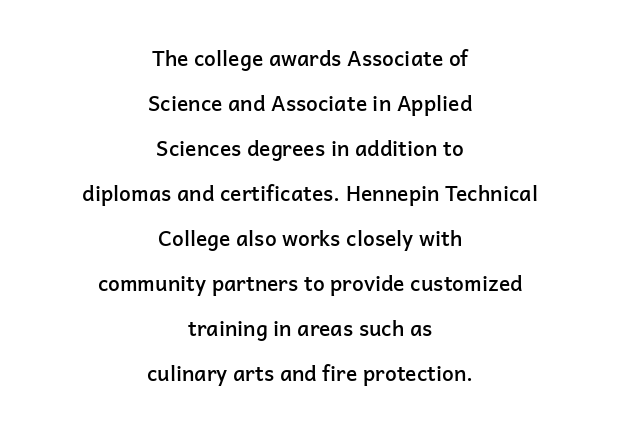
Q: Is the text bold? A: Semi-bold.
Q: Is the text italic (slanted)? A: No, it is upright.
Q: Is the text underlined? A: No.
Q: How is the paragraph aligned? A: Centered.
Q: Is the spacing between letters normal or unusually wide? A: Normal.
Q: Is the spacing between lines tight, normal or loose? A: Loose.
